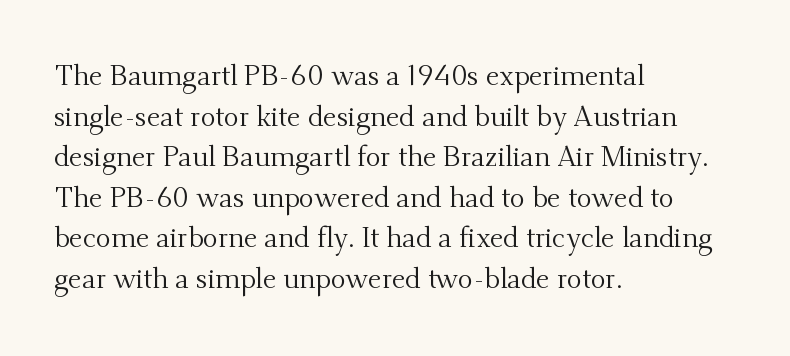
Q: Is the text bold? A: No.
Q: Is the text italic (slanted)? A: No, it is upright.
Q: Is the typeface a serif or a sans-serif typeface? A: Serif.
Q: Is the text underlined? A: No.
Q: How is the paragraph aligned? A: Left-aligned.
Q: Is the spacing between letters normal or unusually wide? A: Normal.
Q: Is the spacing between lines tight, normal or loose? A: Normal.
Q: Width (condensed, normal, or wide)? A: Normal.
Q: Stroke contrast? A: Medium.
Q: x-height? A: Small.
Q: Monospaced? A: No.
